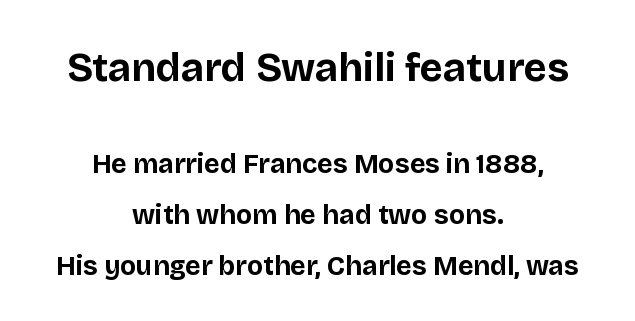
{"serif": "no", "italic": "no", "bold": "yes", "weight": "bold", "width": "normal", "stroke_contrast": "low", "x_height": "large", "monospaced": "no", "underline": "no", "align": "center", "line_spacing_ratio": 1.88, "letter_spacing": "normal", "letter_spacing_em": 0.0, "larger_block": "first", "size_ratio": 1.48, "glyph_px": 40}
